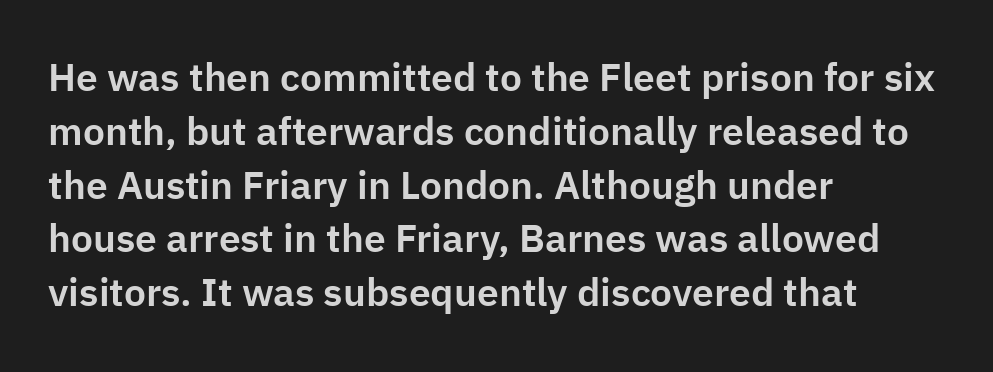
{"serif": "no", "italic": "no", "width": "normal", "stroke_contrast": "low", "x_height": "medium", "monospaced": "no", "underline": "no", "align": "left", "line_spacing": "normal", "line_spacing_ratio": 1.38, "letter_spacing": "normal", "letter_spacing_em": 0.0, "glyph_px": 39}
